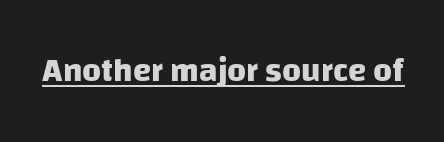
In terms of letterform style, serifs are entirely absent. Is there an underline? Yes — a line sits under the letters. Compared with an ordinary text face, these strokes are far heavier — a full bold. Does extra space separate the letters? No, they use regular spacing. Looks like regular typesetting: each glyph gets only the width it needs.
